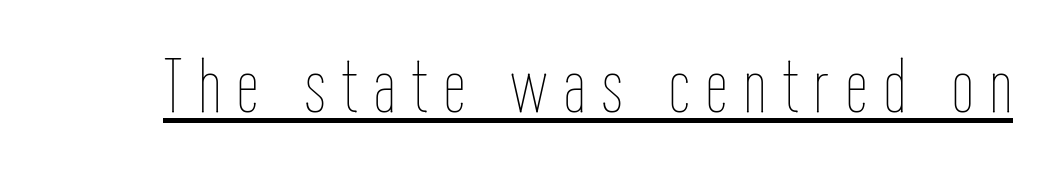
{"italic": "no", "bold": "no", "weight": "thin", "width": "condensed", "stroke_contrast": "low", "x_height": "medium", "monospaced": "no", "underline": "yes", "letter_spacing": "wide", "letter_spacing_em": 0.22, "glyph_px": 77}
